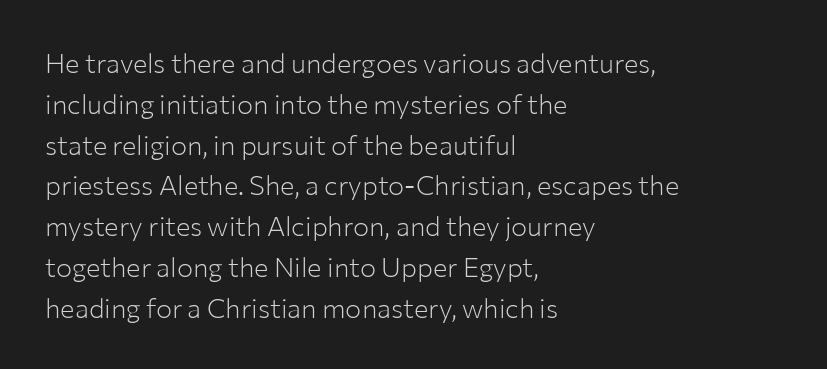
Q: Is the text bold? A: No.
Q: Is the text italic (slanted)? A: No, it is upright.
Q: Is the text underlined? A: No.
Q: How is the paragraph aligned? A: Left-aligned.
Q: Is the spacing between letters normal or unusually wide? A: Normal.
Q: Is the spacing between lines tight, normal or loose? A: Normal.
